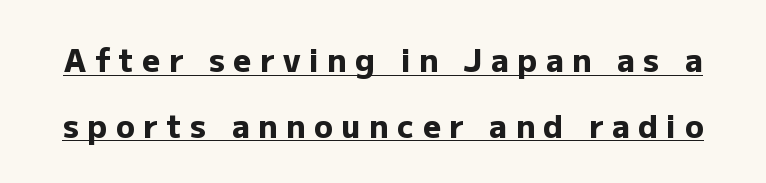
Looks like someone drew a line under every word here. Varying glyph widths throughout — classic text-font behaviour. You can tell from the bare stems that sans-serif type was used. The font is running at its bold setting. Whoever set this chose breathing room over compactness in the vertical rhythm. The font's upright variant was chosen for this text.
